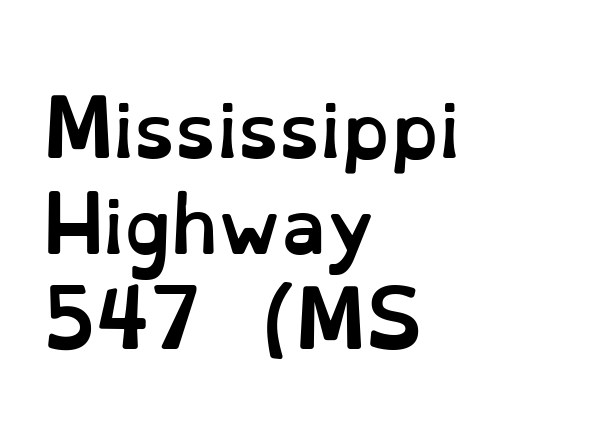
The image shows 73 px semibold type, upright; set left-aligned, normal line spacing (1.31x), normal letter spacing, not underlined; low stroke contrast and a small x-height.
